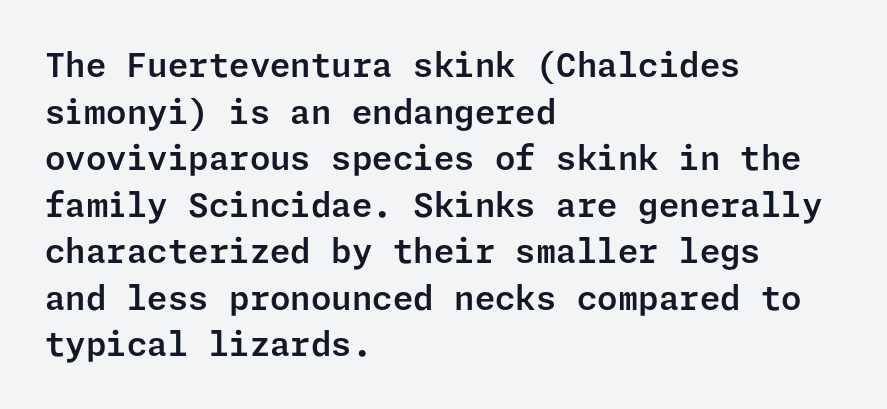
Q: Is the text italic (slanted)? A: No, it is upright.
Q: Is the typeface a serif or a sans-serif typeface? A: Sans-serif.
Q: Is the text underlined? A: No.
Q: How is the paragraph aligned? A: Left-aligned.
Q: Is the spacing between letters normal or unusually wide? A: Normal.
Q: Is the spacing between lines tight, normal or loose? A: Normal.
Q: Width (condensed, normal, or wide)? A: Normal.
Q: Stroke contrast? A: Low.
Q: x-height? A: Medium.
